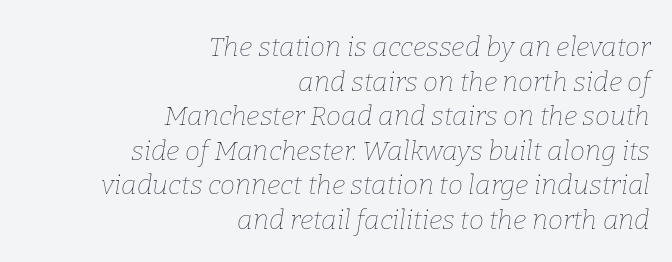
The image shows 27 px text type, italic (leaning right); set right-aligned, normal line spacing (1.28x), normal letter spacing, not underlined.
